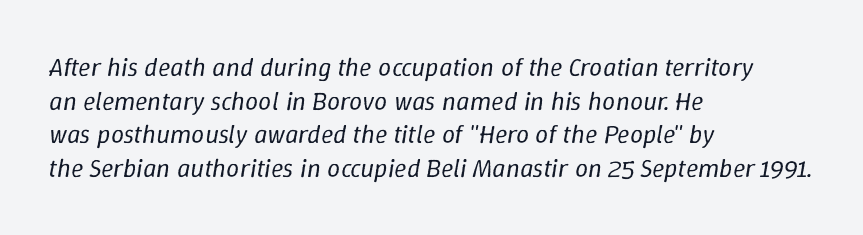
Baseline-to-baseline distance is the conventional proportion of letter height. The ragged edge is on the right, which tells us the setting is flush left. Compared with typical body copy, the letter spacing here is the same. Nothing heavy about these letters — not bold at all.
